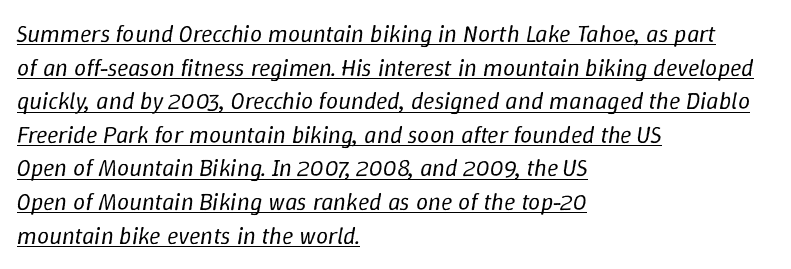
Q: Is the text bold? A: No.
Q: Is the text italic (slanted)? A: Yes, it leans right by about 9 degrees.
Q: Is the text underlined? A: Yes.
Q: How is the paragraph aligned? A: Left-aligned.
Q: Is the spacing between letters normal or unusually wide? A: Normal.
Q: Is the spacing between lines tight, normal or loose? A: Normal.
